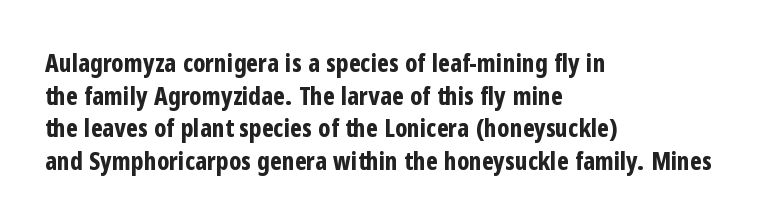
You could call the tracking neutral — neither tight nor loose. Ordinary non-slanted type is in use. Heavy, bold letterforms. Does the copy run flush right? No — it runs flush left. Regular leading.
